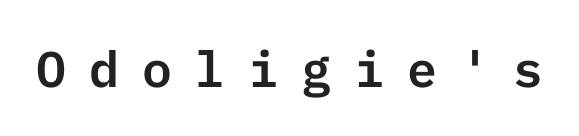
Q: Is the text italic (slanted)? A: No, it is upright.
Q: Is the typeface a serif or a sans-serif typeface? A: Sans-serif.
Q: Is the text underlined? A: No.
Q: Is the spacing between letters normal or unusually wide? A: Unusually wide.
Q: Width (condensed, normal, or wide)? A: Normal.
Q: Stroke contrast? A: Low.
Q: x-height? A: Medium.
